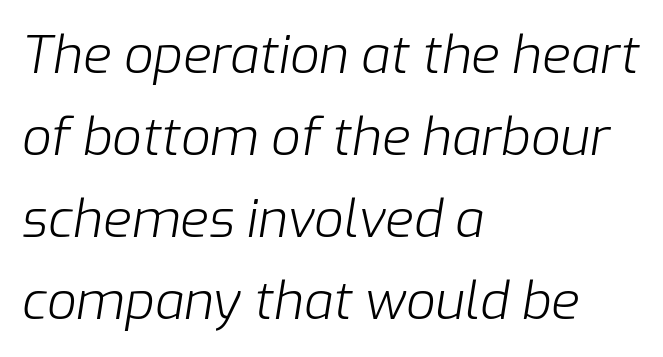
The face used here has a pronounced slope to its letters. The text block is weighted toward the left margin, trailing off unevenly rightward. Vertical spacing — default. Each letter keeps its own natural width here, so spacing adapts to shape. Caption: standard tracking, unaltered.
